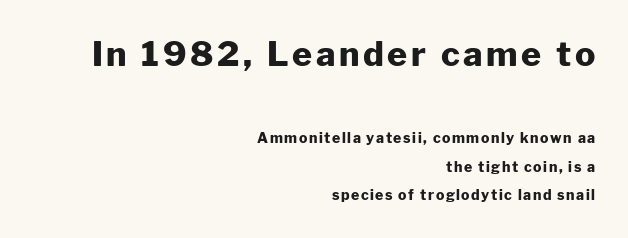
The image shows 34 px heavy sans-serif type, upright; set right-aligned, loose line spacing (2.03x), not underlined; the first (top) block is 2.43x larger; low stroke contrast and a medium x-height.
